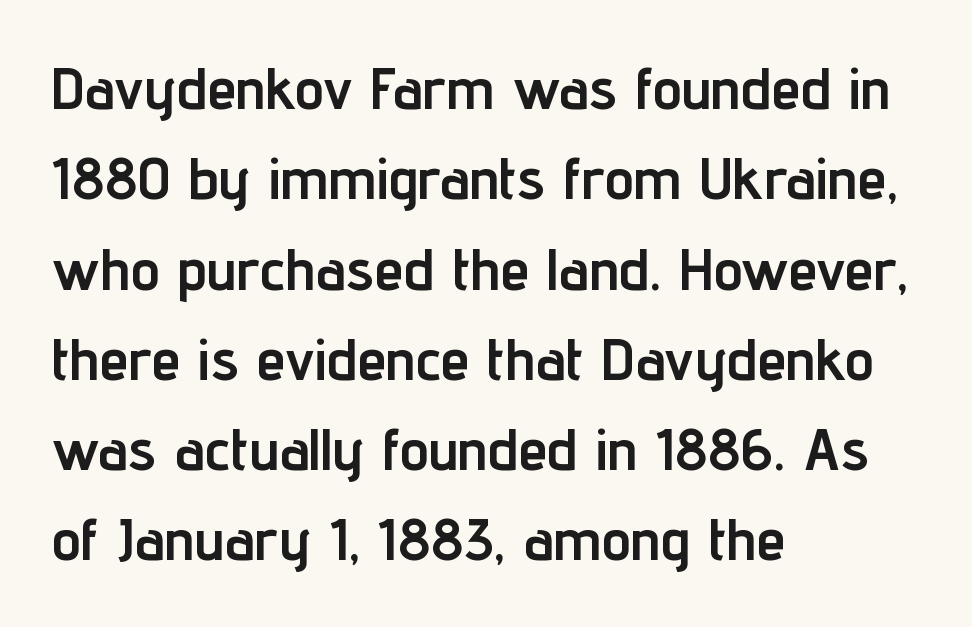
The image shows 59 px semibold, condensed sans-serif type, upright; set left-aligned, normal line spacing (1.53x), normal letter spacing, not underlined; low stroke contrast and a medium x-height.
